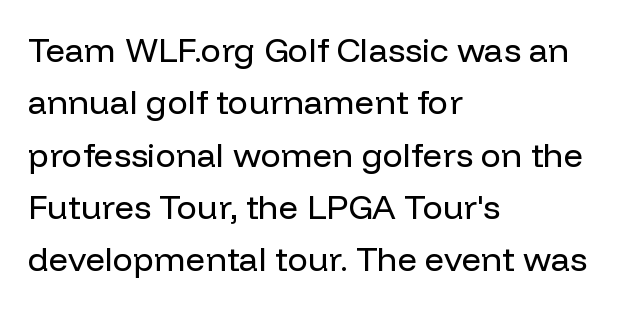
The image shows 34 px regular-weight sans-serif type, upright; set left-aligned, normal line spacing (1.54x), normal letter spacing, not underlined; low stroke contrast and a medium x-height.
